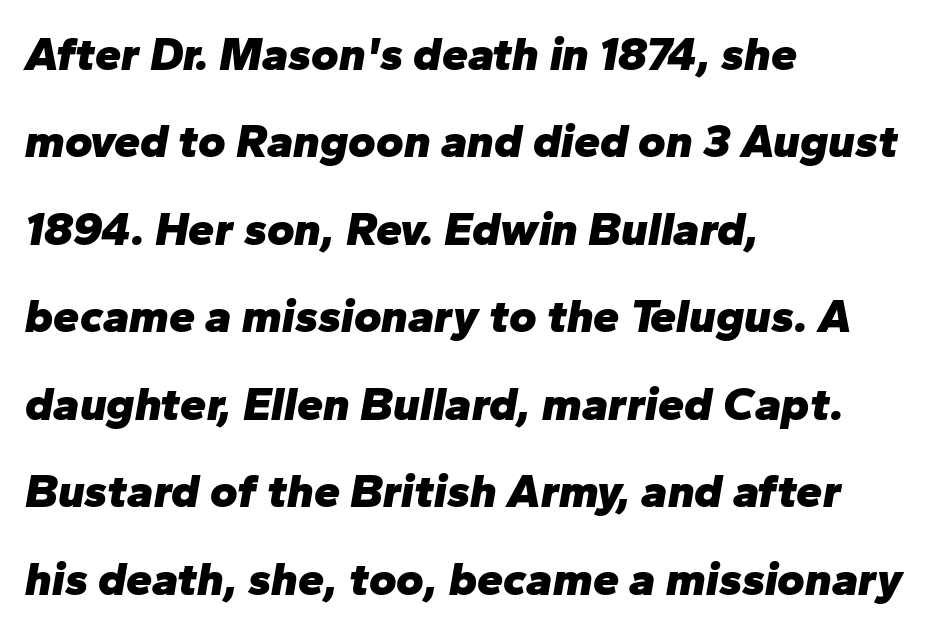
{"italic": "yes", "lean": "right", "slant_degrees": 10, "bold": "yes", "weight": "heavy", "width": "normal", "stroke_contrast": "low", "x_height": "medium", "monospaced": "no", "underline": "no", "align": "left", "line_spacing_ratio": 1.86, "letter_spacing": "normal", "letter_spacing_em": 0.0, "glyph_px": 47}
